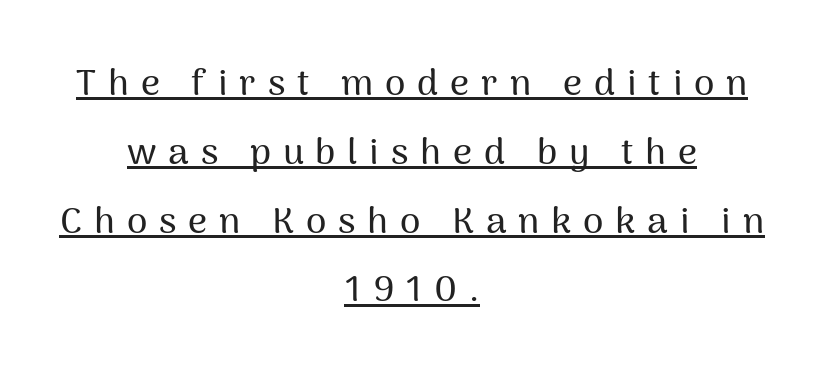
Q: Is the text italic (slanted)? A: No, it is upright.
Q: Is the typeface a serif or a sans-serif typeface? A: Sans-serif.
Q: Is the text underlined? A: Yes.
Q: How is the paragraph aligned? A: Centered.
Q: Is the spacing between letters normal or unusually wide? A: Unusually wide.
Q: Width (condensed, normal, or wide)? A: Normal.
Q: Stroke contrast? A: Medium.
Q: x-height? A: Medium.
Q: Monospaced? A: No.
